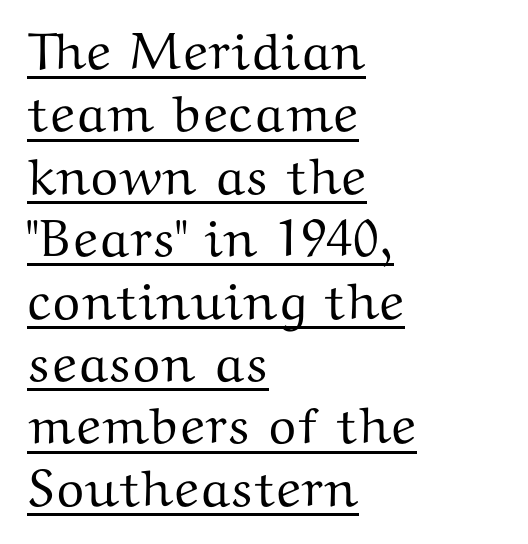
Do the letters lean? They stand straight. The type is set solid horizontally, with unmodified tracking. You can see a thin bar hugging the bottom of the glyphs. The face used here is seriffed, in the tradition of book romans.
